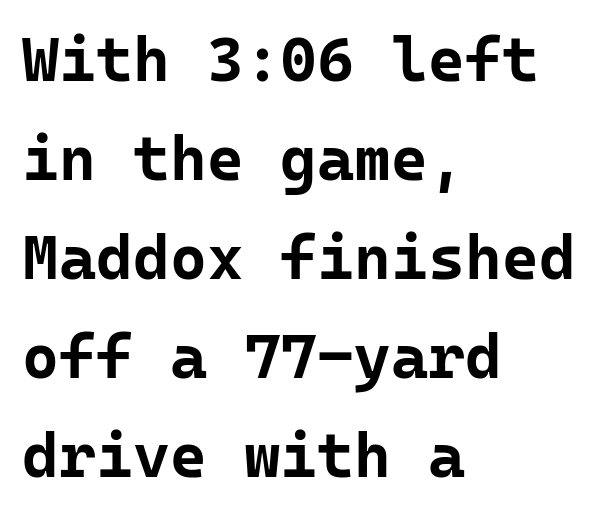
The image shows 63 px bold sans-serif type, upright, monospaced; set left-aligned, normal line spacing (1.57x), normal letter spacing, not underlined; low stroke contrast and a medium x-height.
